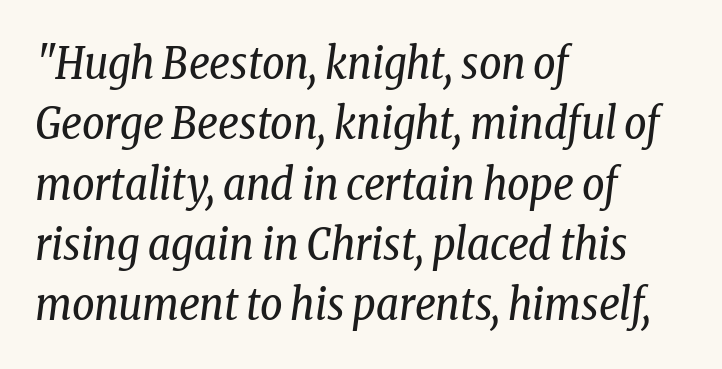
Q: Is the text bold? A: No.
Q: Is the text italic (slanted)? A: Yes, it leans right by about 8 degrees.
Q: Is the typeface a serif or a sans-serif typeface? A: Serif.
Q: Is the text underlined? A: No.
Q: How is the paragraph aligned? A: Left-aligned.
Q: Is the spacing between letters normal or unusually wide? A: Normal.
Q: Is the spacing between lines tight, normal or loose? A: Normal.
Q: Width (condensed, normal, or wide)? A: Condensed.
Q: Stroke contrast? A: Low.
Q: x-height? A: Medium.
Q: Monospaced? A: No.
